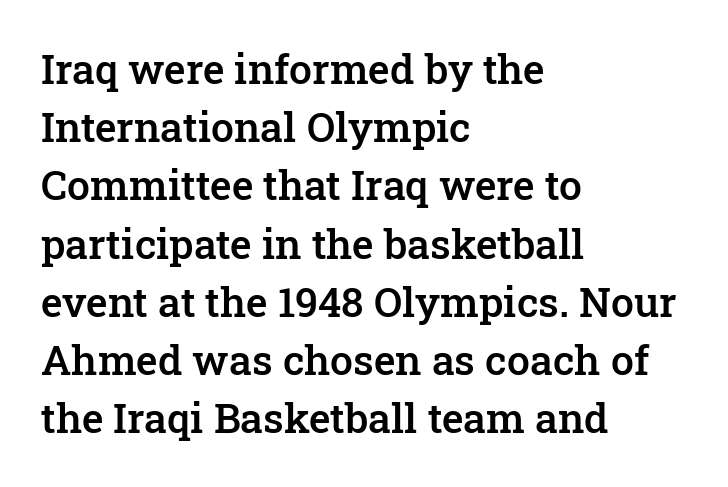
Whoever set this chose a conventional vertical rhythm. Is this a fixed-width face? No — the glyphs have proportional, varying widths. Short and long lines alike share a common starting point at left. The line texture is even and compact thanks to regular tracking. The face used here is a semibold: visibly heavier than regular, lighter than bold.
